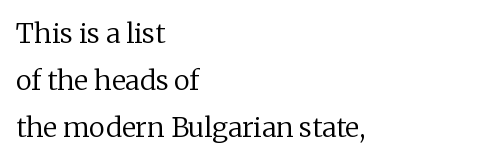
The image shows 27 px text type, upright; set left-aligned, line spacing 1.75x, normal letter spacing, not underlined.
